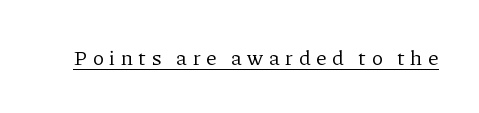
{"italic": "no", "bold": "no", "underline": "yes", "letter_spacing": "wide", "letter_spacing_em": 0.27, "glyph_px": 21}
